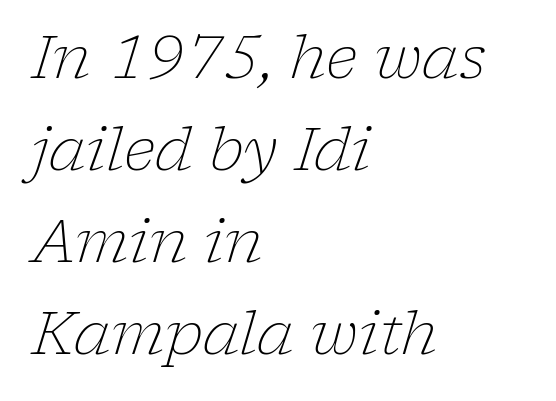
Vertical spacing — default. Examine the stroke ends and you'll spot serifs. Any mark beneath the type? The region is blank. Notice how the passage keeps a crisp vertical edge on the left only. Think standard paragraph weight, or any step lighter than that.
